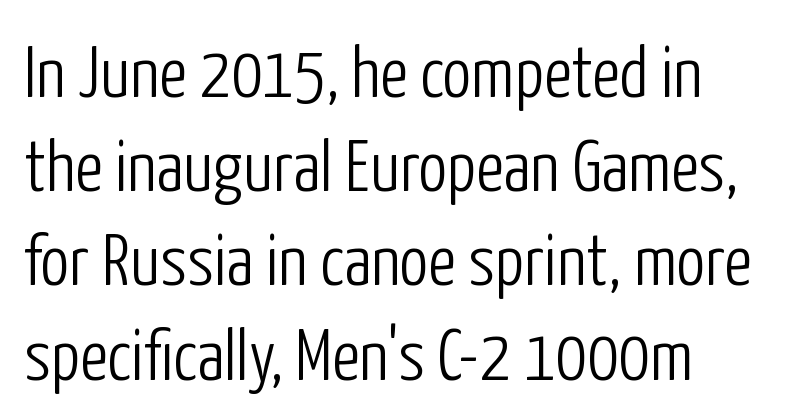
The image shows 73 px light, condensed sans-serif type, upright; set left-aligned, normal line spacing (1.29x), normal letter spacing, not underlined; low stroke contrast and a medium x-height.
